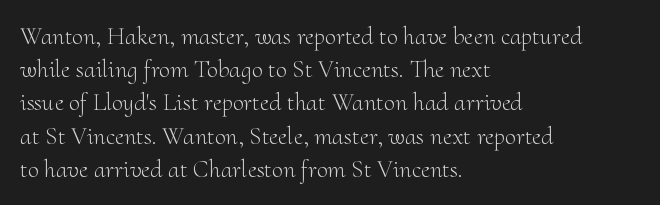
Q: Is the text bold? A: No.
Q: Is the text italic (slanted)? A: No, it is upright.
Q: Is the text underlined? A: No.
Q: How is the paragraph aligned? A: Left-aligned.
Q: Is the spacing between letters normal or unusually wide? A: Normal.
Q: Is the spacing between lines tight, normal or loose? A: Normal.
